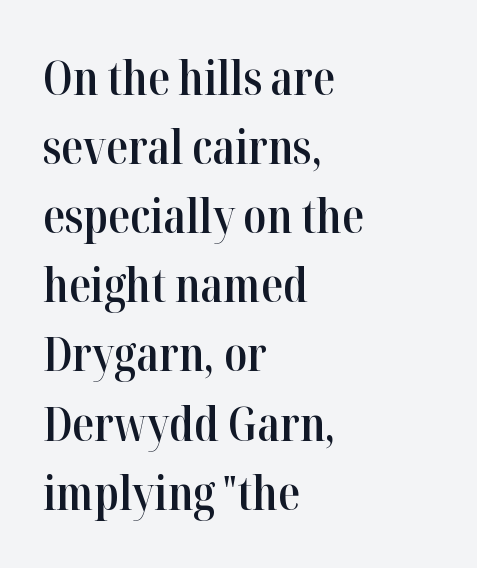
{"serif": "yes", "italic": "no", "bold": "semi", "weight": "semibold", "width": "condensed", "stroke_contrast": "high", "x_height": "medium", "monospaced": "no", "underline": "no", "align": "left", "line_spacing": "normal", "line_spacing_ratio": 1.44, "letter_spacing": "normal", "letter_spacing_em": 0.0, "glyph_px": 48}
